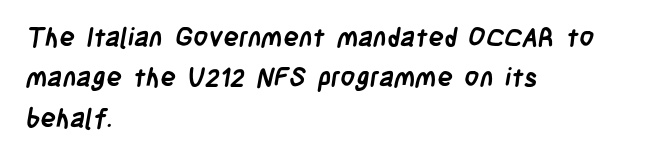
The image shows 26 px bold type; set left-aligned, normal line spacing (1.55x), normal letter spacing, not underlined.
